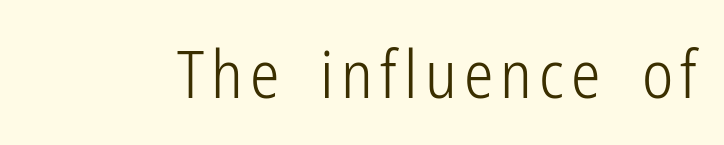
Q: Is the text bold? A: No.
Q: Is the text italic (slanted)? A: No, it is upright.
Q: Is the typeface a serif or a sans-serif typeface? A: Sans-serif.
Q: Is the text underlined? A: No.
Q: Width (condensed, normal, or wide)? A: Condensed.
Q: Stroke contrast? A: Low.
Q: x-height? A: Medium.
Q: Monospaced? A: No.
